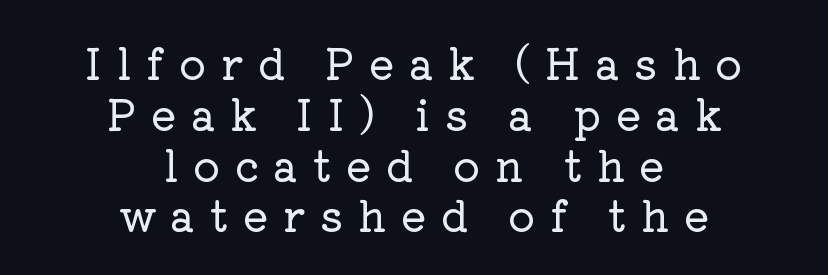
Caption: expanded tracking, letters set apart. Varying glyph widths throughout — classic text-font behaviour. Decoration check: the copy has no underline. Caption: multi-line text, centered on the measure. What kind of face is this? One with serifs.
